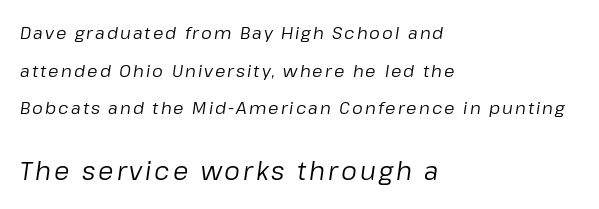
Q: Is the text bold? A: No.
Q: Is the text italic (slanted)? A: Yes, it leans right by about 8 degrees.
Q: Is the text underlined? A: No.
Q: How is the paragraph aligned? A: Left-aligned.
Q: Is the spacing between lines tight, normal or loose? A: Loose.
Q: Which block of text is set in a larger size, the first (top) or the second (bottom)? A: The second (bottom) one.
